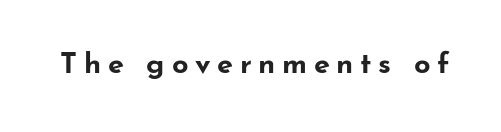
The image shows 29 px bold, wide sans-serif type, upright; set unusually wide letter spacing (+0.23 em), not underlined; low stroke contrast and a small x-height.
